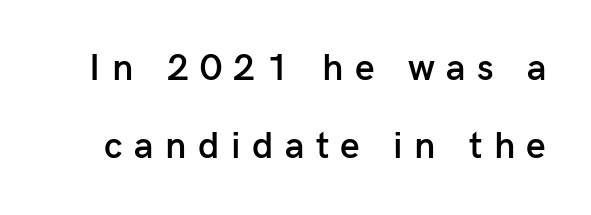
Letterform terminals end flat and unadorned throughout the passage. A typesetter would mark this as roman, not italic. Typesetter's note: demi weight, one step under bold. The leading is generous, giving the passage an open texture. Look at the tracking — it's clearly loosened, letters drifting apart. The strip under each line holds only bare page.
